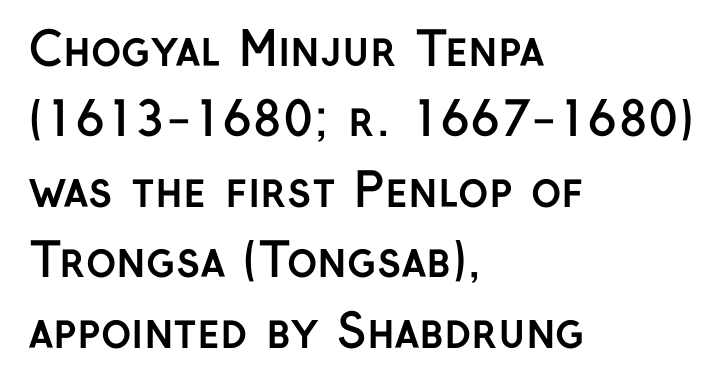
The rendering keeps characters at their native spacing. Vertically, the passage feels balanced, rows spaced as you'd expect. Anything drawn beneath the words? Only blank space. Compared with an ordinary text face, these strokes are far heavier — a full bold.
